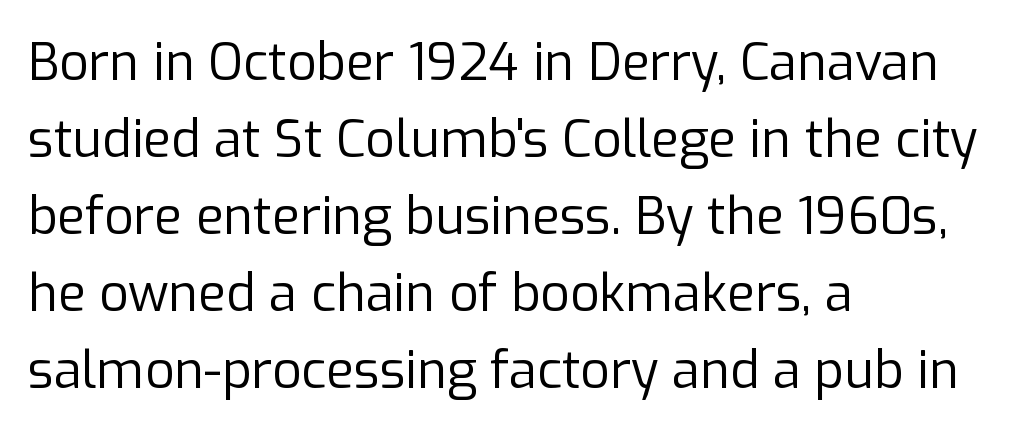
Q: Is the text bold? A: No.
Q: Is the text italic (slanted)? A: No, it is upright.
Q: Is the typeface a serif or a sans-serif typeface? A: Sans-serif.
Q: Is the text underlined? A: No.
Q: How is the paragraph aligned? A: Left-aligned.
Q: Is the spacing between letters normal or unusually wide? A: Normal.
Q: Is the spacing between lines tight, normal or loose? A: Normal.
Q: Width (condensed, normal, or wide)? A: Normal.
Q: Stroke contrast? A: Low.
Q: x-height? A: Medium.
Q: Monospaced? A: No.
